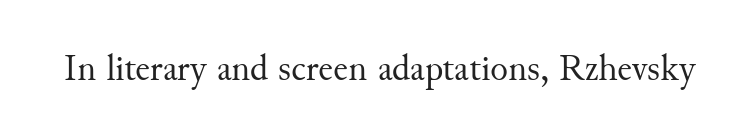
The image shows 37 px regular-weight serif type, upright; set normal letter spacing, not underlined; medium stroke contrast and a small x-height.
